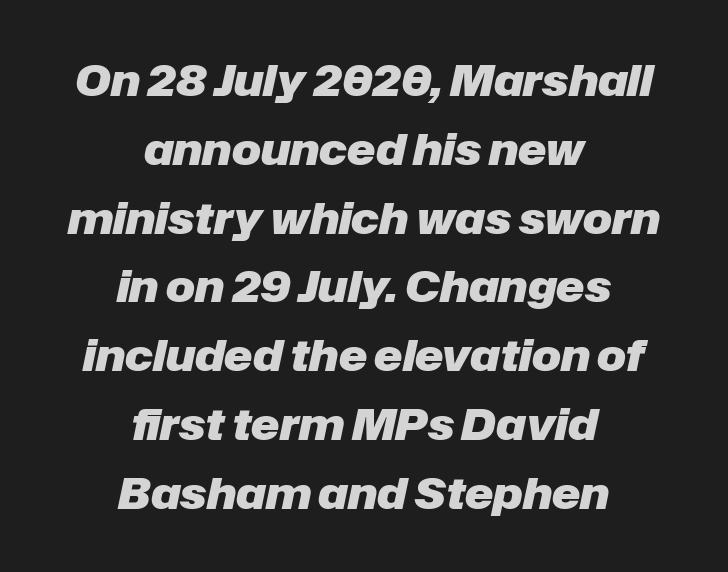
{"italic": "yes", "lean": "right", "slant_degrees": 12, "bold": "yes", "weight": "heavy", "width": "normal", "stroke_contrast": "low", "x_height": "medium", "monospaced": "no", "underline": "no", "align": "center", "line_spacing": "normal", "line_spacing_ratio": 1.6, "letter_spacing": "normal", "letter_spacing_em": 0.0, "glyph_px": 43}
